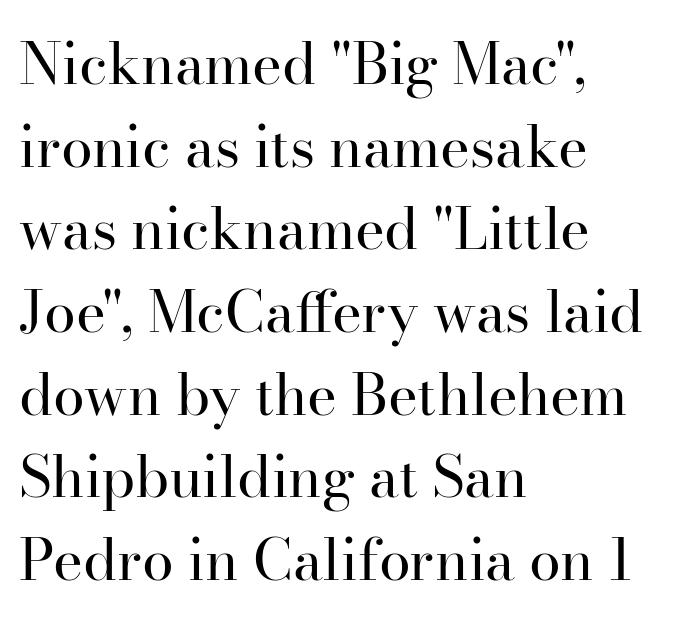
Q: Is the text bold? A: No.
Q: Is the text italic (slanted)? A: No, it is upright.
Q: Is the typeface a serif or a sans-serif typeface? A: Serif.
Q: Is the text underlined? A: No.
Q: How is the paragraph aligned? A: Left-aligned.
Q: Is the spacing between letters normal or unusually wide? A: Normal.
Q: Is the spacing between lines tight, normal or loose? A: Normal.
Q: Width (condensed, normal, or wide)? A: Normal.
Q: Stroke contrast? A: High.
Q: x-height? A: Small.
Q: Monospaced? A: No.
